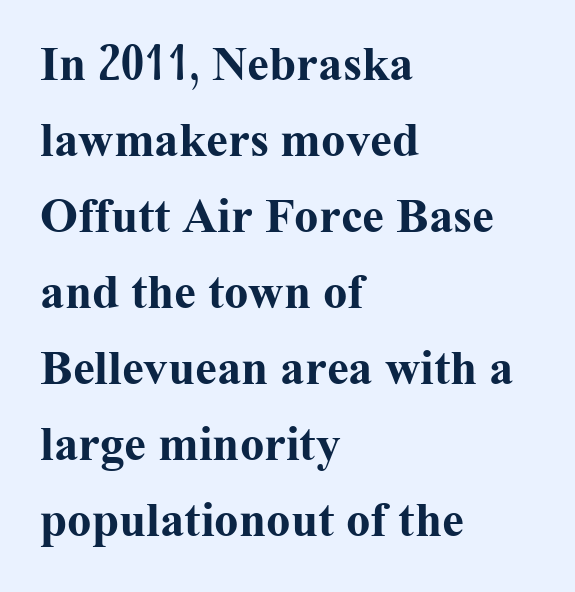
The image shows 49 px bold serif type, upright; set left-aligned, normal line spacing (1.55x), normal letter spacing, not underlined; medium stroke contrast and a medium x-height.
